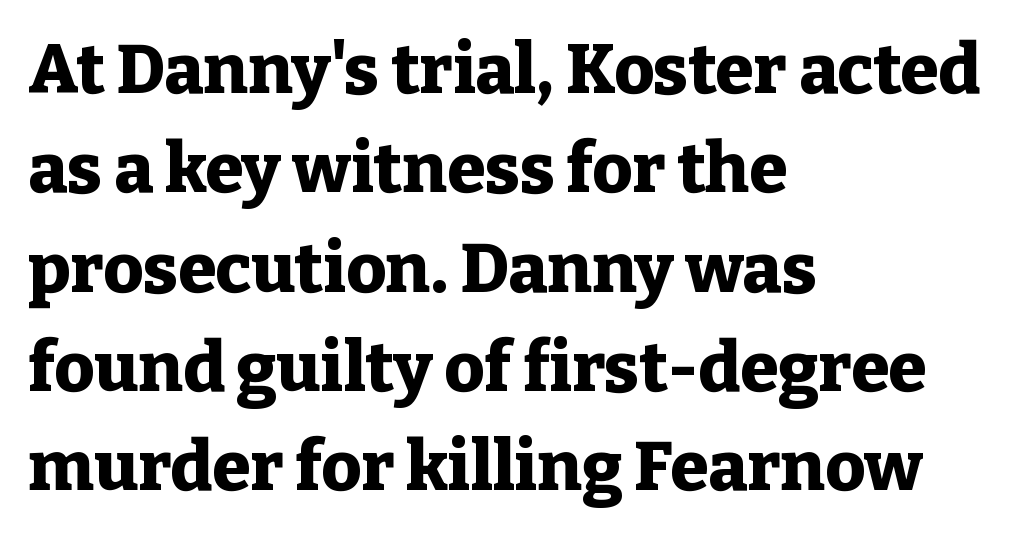
Q: Is the text bold? A: Yes.
Q: Is the text italic (slanted)? A: No, it is upright.
Q: Is the typeface a serif or a sans-serif typeface? A: Serif.
Q: Is the text underlined? A: No.
Q: How is the paragraph aligned? A: Left-aligned.
Q: Is the spacing between letters normal or unusually wide? A: Normal.
Q: Is the spacing between lines tight, normal or loose? A: Normal.
Q: Width (condensed, normal, or wide)? A: Normal.
Q: Stroke contrast? A: Low.
Q: x-height? A: Medium.
Q: Monospaced? A: No.
